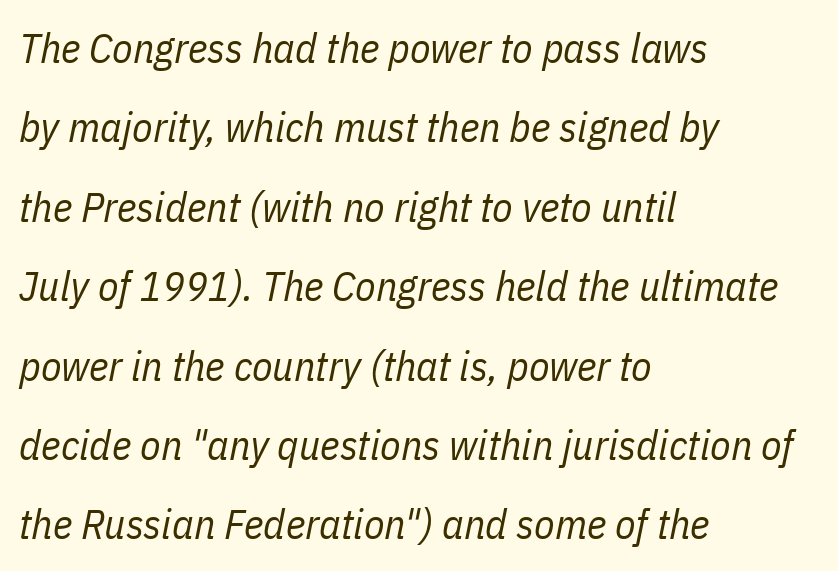
The image shows 42 px regular-weight, condensed type, italic (leaning right); set left-aligned, line spacing 1.89x, normal letter spacing, not underlined; low stroke contrast and a medium x-height.
